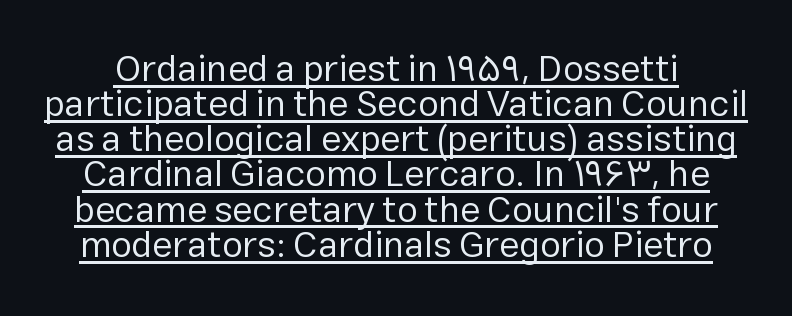
Caption: standard tracking, unaltered. The line-height multiplier appears low, near solid setting. Notice how the stems are strictly vertical — no italics here. Underline: present. Vertical stems look standard width or narrower in stroke.
